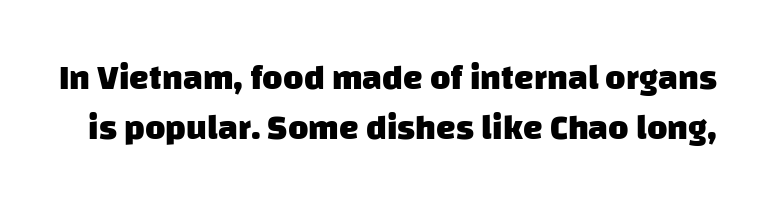
The image shows 35 px heavy sans-serif type; set normal line spacing (1.44x), normal letter spacing, not underlined; low stroke contrast and a large x-height.
